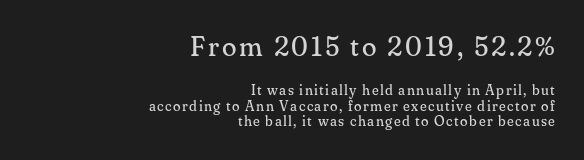
{"italic": "no", "bold": "no", "underline": "no", "align": "right", "line_spacing": "tight", "line_spacing_ratio": 1.12, "larger_block": "first", "size_ratio": 1.93, "glyph_px": 27}
